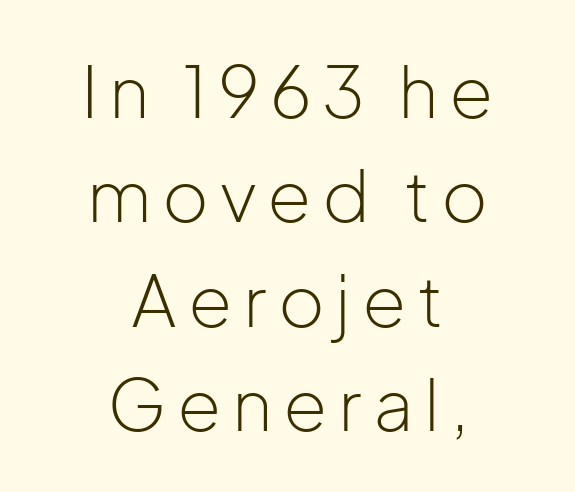
The typesetting does not lean heavy: it is not bold. The passage shown is typed in a proportional face where columns would drift. Notice how the passage keeps no hard edge, just a central spine. Bare-footed words on every line. The letters stand upright; this is a roman face.
